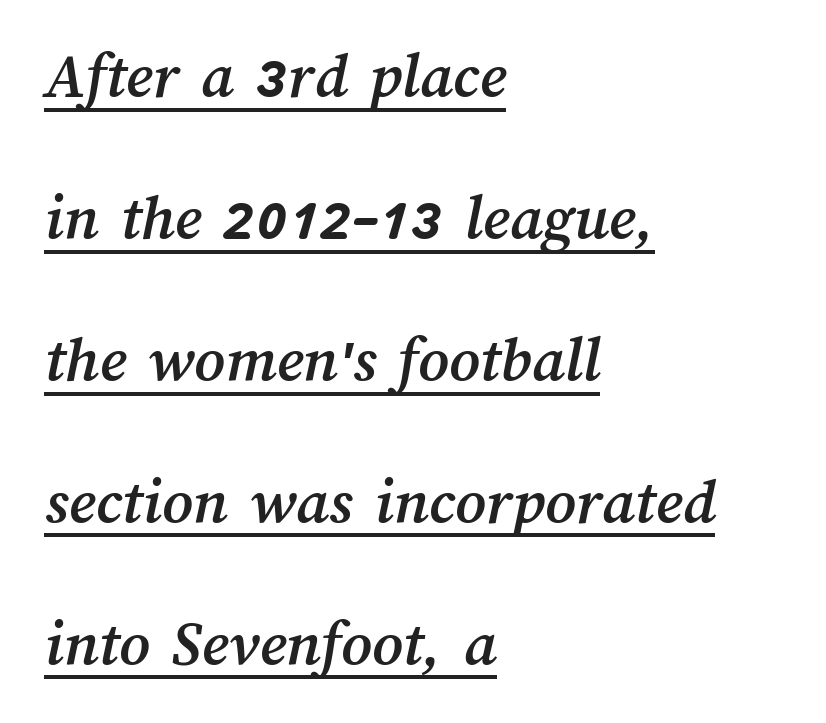
Observe the ordinary spacing: letters are neighbours, not strangers. Does a line run under the words? Yes, clearly. Line starts are locked; line ends wander. A typesetter would call this leading open, well beyond the default. Character widths vary here, with narrow letters taking less room than wide ones.
